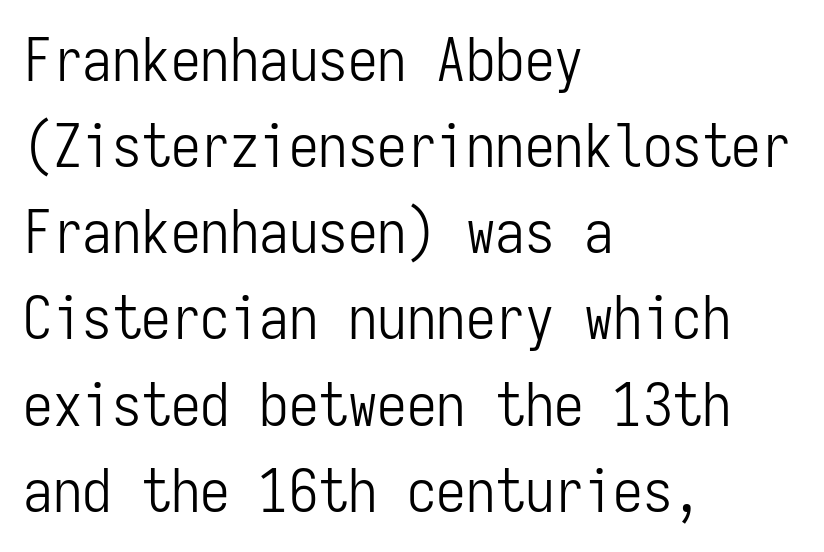
The image shows 59 px light, condensed sans-serif type, upright, monospaced; set left-aligned, normal line spacing (1.46x), normal letter spacing, not underlined; low stroke contrast and a medium x-height.
